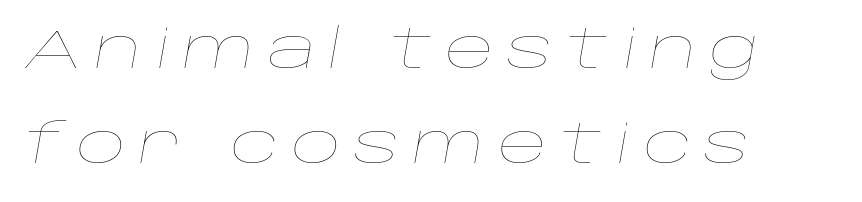
Q: Is the text bold? A: No.
Q: Is the text italic (slanted)? A: Yes, it leans right by about 10 degrees.
Q: Is the text underlined? A: No.
Q: How is the paragraph aligned? A: Left-aligned.
Q: Is the spacing between letters normal or unusually wide? A: Unusually wide.
Q: Width (condensed, normal, or wide)? A: Wide.
Q: Stroke contrast? A: Low.
Q: x-height? A: Large.
Q: Monospaced? A: No.
